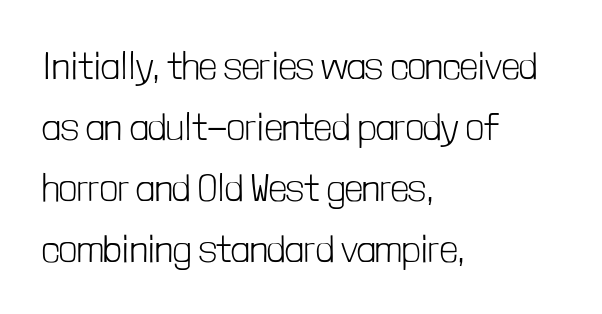
{"serif": "no", "italic": "no", "bold": "no", "weight": "light", "width": "condensed", "stroke_contrast": "low", "x_height": "medium", "monospaced": "no", "underline": "no", "align": "left", "line_spacing": "normal", "line_spacing_ratio": 1.56, "letter_spacing": "normal", "letter_spacing_em": 0.0, "glyph_px": 39}
